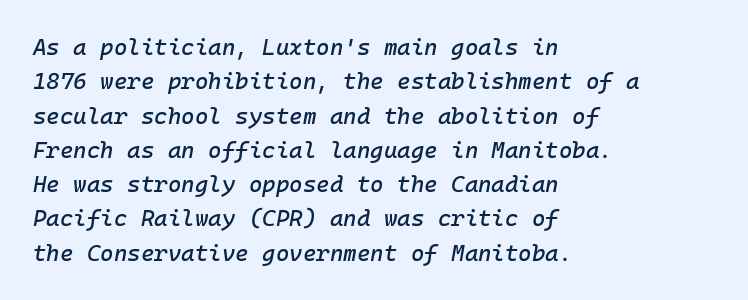
Q: Is the text italic (slanted)? A: Yes, it leans right by about 10 degrees.
Q: Is the text underlined? A: No.
Q: How is the paragraph aligned? A: Left-aligned.
Q: Is the spacing between letters normal or unusually wide? A: Normal.
Q: Is the spacing between lines tight, normal or loose? A: Normal.
